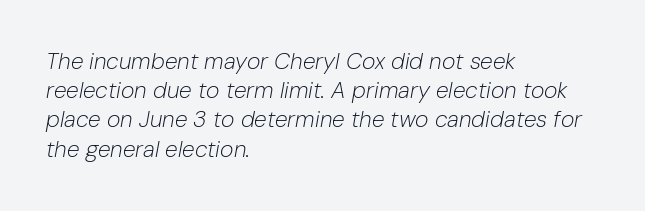
A classic flush-left, rag-right setting is used for this passage. Students, observe: this is what conventionally led text looks like. Quick note: underline off. There is no visible air inserted between adjacent glyphs. Bold? No — there's no thickening of the strokes.
